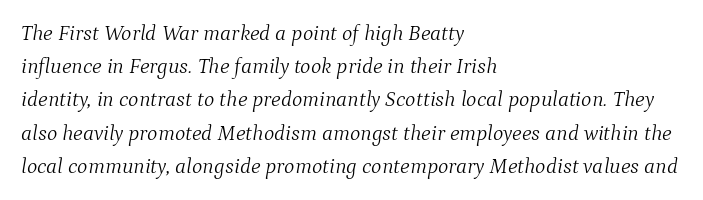
The image shows 22 px text type, italic (leaning right); set left-aligned, normal line spacing (1.51x), normal letter spacing, not underlined.
